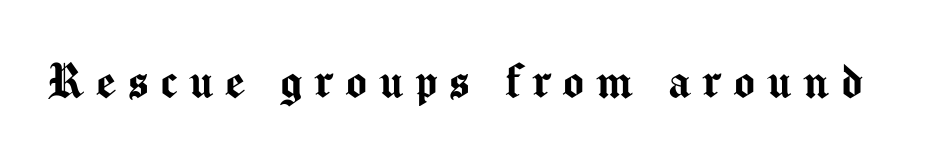
Spacing between characters has been opened up far beyond the box default. Honestly, there is no underline to notice here at all. You could not count columns in this text — the font is proportionally spaced. Notice how the stems are strictly vertical — no italics here. The letters carry no serifs — their stems end cleanly without finishing strokes.
